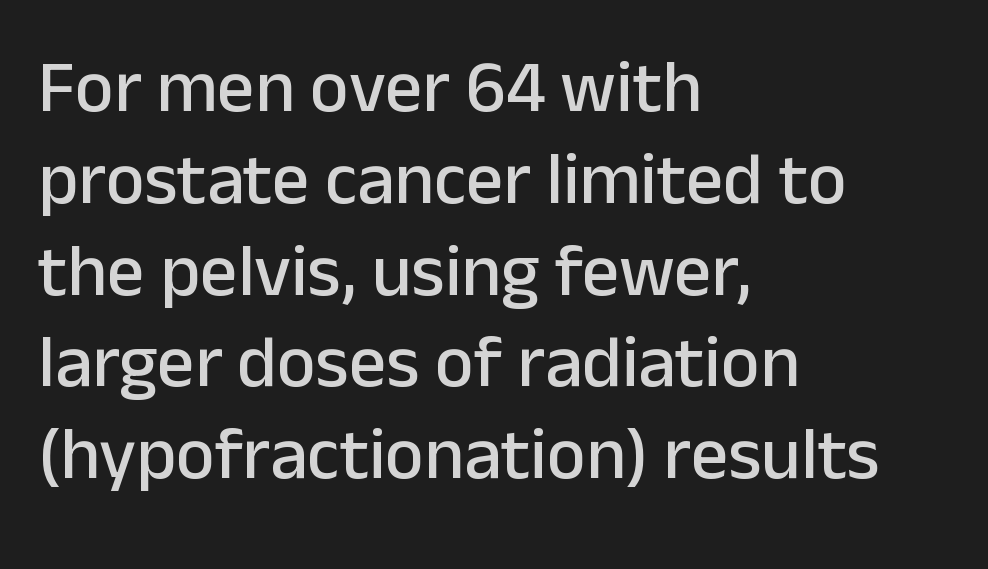
The image shows 74 px sans-serif type, upright; set left-aligned, line spacing 1.24x, normal letter spacing, not underlined; low stroke contrast and a medium x-height.
